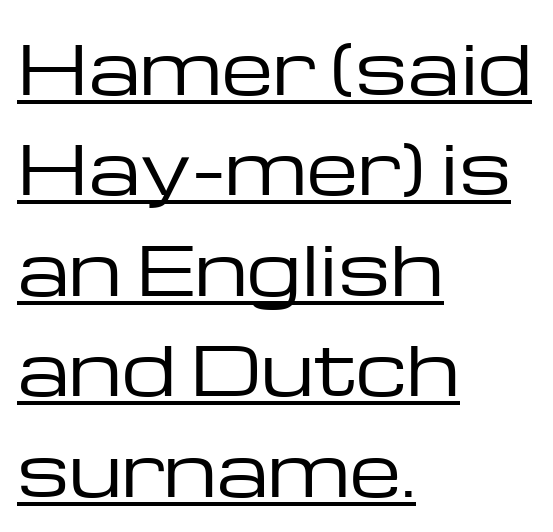
Students, observe the line beneath the letters — that is underlining. The face used here is proportionally spaced, like ordinary book or web type. Short note: letters normally spaced. Summary of vertical rhythm: regular, with standard interline spacing.
